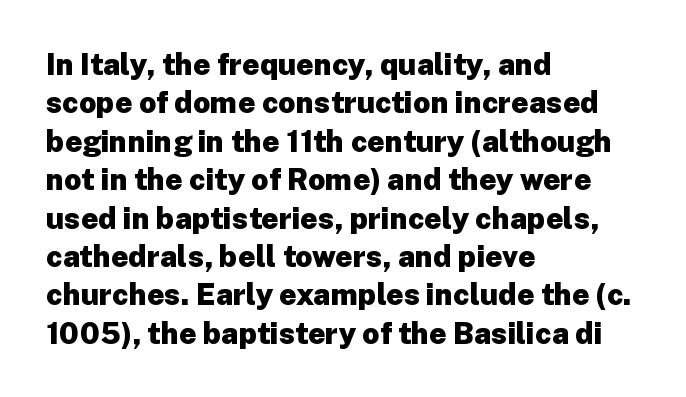
Nope, no serifs anywhere on these letters. Line spacing here is normal. These lines are set flush left with a ragged right edge. Stroke thickness is high; the sample reads as a true bold. Has an underline been added? It has not.
